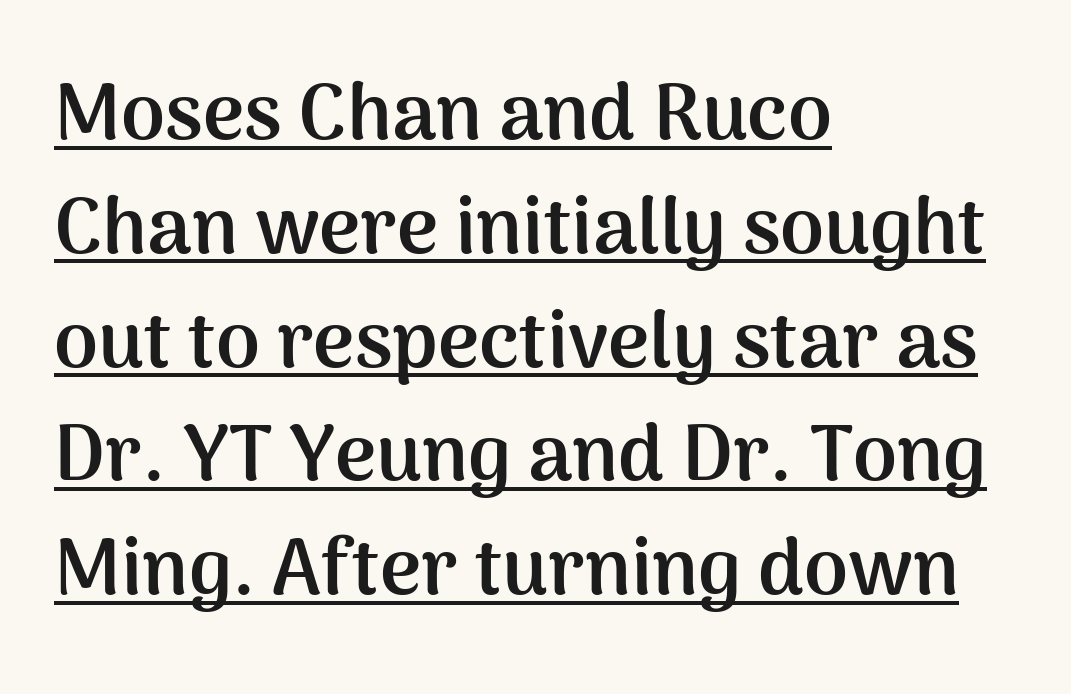
{"serif": "no", "italic": "no", "bold": "yes", "weight": "semibold", "width": "normal", "stroke_contrast": "medium", "x_height": "medium", "monospaced": "no", "underline": "yes", "align": "left", "line_spacing": "normal", "line_spacing_ratio": 1.44, "letter_spacing": "normal", "letter_spacing_em": 0.0, "glyph_px": 79}
